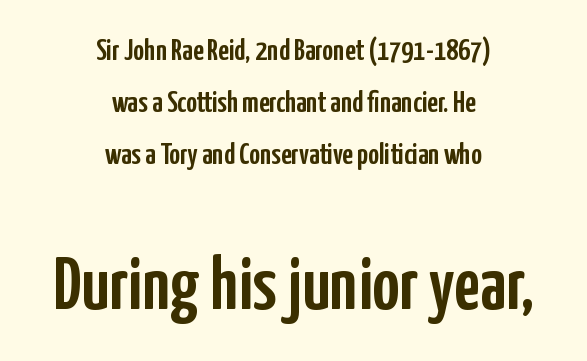
{"serif": "no", "italic": "no", "width": "condensed", "stroke_contrast": "low", "x_height": "medium", "monospaced": "no", "underline": "no", "align": "center", "line_spacing_ratio": 1.73, "letter_spacing": "normal", "letter_spacing_em": 0.0, "larger_block": "second", "size_ratio": 2.5, "glyph_px": 75}
